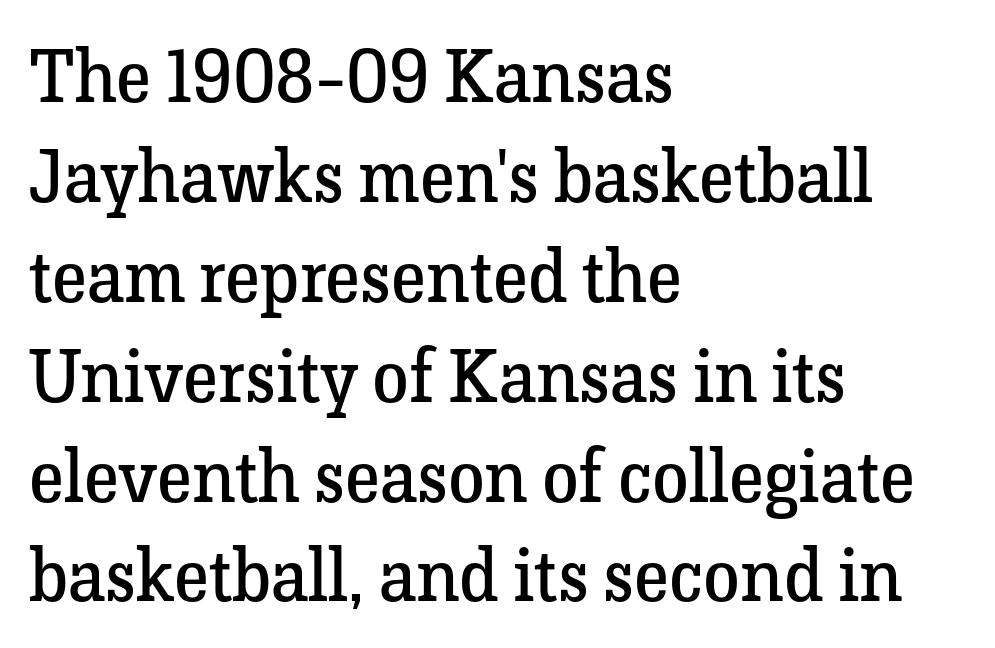
Q: Is the text bold? A: No.
Q: Is the text italic (slanted)? A: No, it is upright.
Q: Is the typeface a serif or a sans-serif typeface? A: Serif.
Q: Is the text underlined? A: No.
Q: How is the paragraph aligned? A: Left-aligned.
Q: Is the spacing between letters normal or unusually wide? A: Normal.
Q: Is the spacing between lines tight, normal or loose? A: Normal.
Q: Width (condensed, normal, or wide)? A: Normal.
Q: Stroke contrast? A: Low.
Q: x-height? A: Medium.
Q: Monospaced? A: No.
